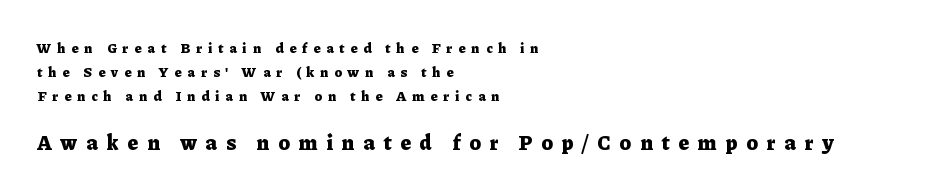
{"italic": "no", "bold": "yes", "underline": "no", "align": "left", "line_spacing_ratio": 1.73, "letter_spacing": "wide", "letter_spacing_em": 0.43, "larger_block": "second", "size_ratio": 1.5, "glyph_px": 21}
